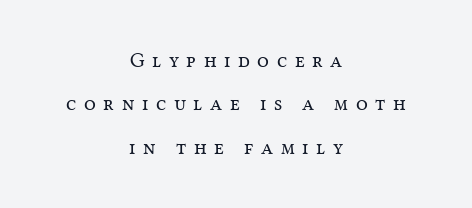
Horizontally, the lines are justified to the midpoint only. This rendering widens character spacing well past its baseline value. Each stroke keeps to a modest, everyday thickness or less. Bare-footed words on every line. No italicization has been applied; the sample stays upright.
